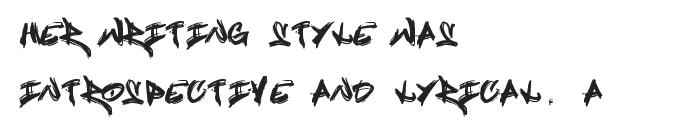
{"serif": "no", "width": "condensed", "x_height": "large", "underline": "no", "align": "left", "line_spacing": "loose", "line_spacing_ratio": 1.99, "glyph_px": 29}
